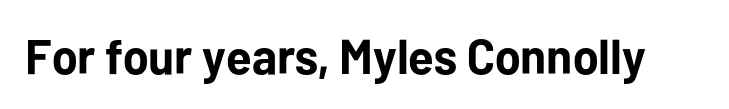
Q: Is the text bold? A: Yes.
Q: Is the text italic (slanted)? A: No, it is upright.
Q: Is the typeface a serif or a sans-serif typeface? A: Sans-serif.
Q: Is the text underlined? A: No.
Q: Is the spacing between letters normal or unusually wide? A: Normal.
Q: Width (condensed, normal, or wide)? A: Normal.
Q: Stroke contrast? A: Low.
Q: x-height? A: Medium.
Q: Monospaced? A: No.
